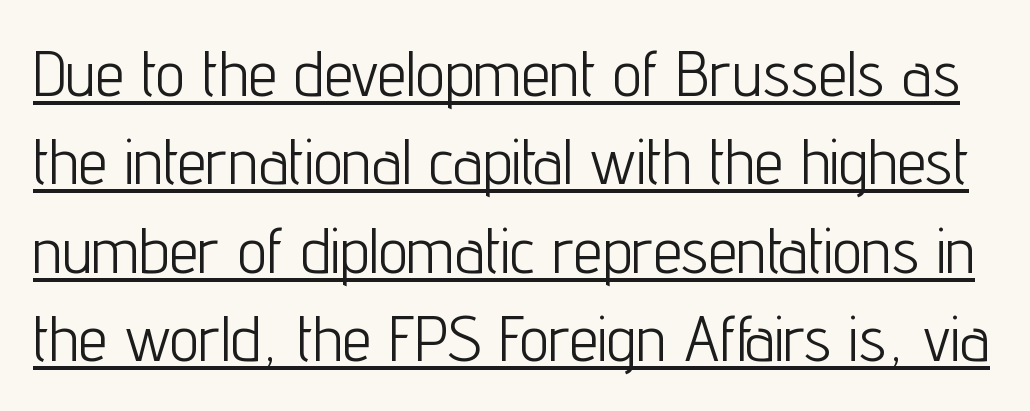
Note the varied advance widths — an 'i' is clearly narrower than an 'm'. Is this a sans? Yes — the strokes have no serifs. The passage shown stacks its lines at a standard gap. The lettering holds an erect, upright posture throughout. The weight would be labelled regular, book, light, or lighter still. Emphasis is given by a line drawn under the lettering.
